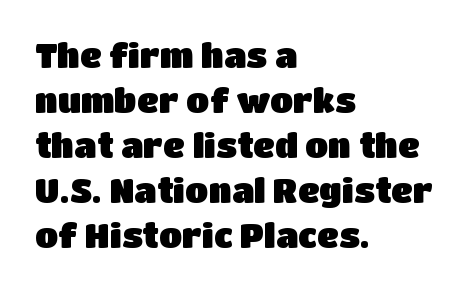
Q: Is the text italic (slanted)? A: No, it is upright.
Q: Is the typeface a serif or a sans-serif typeface? A: Sans-serif.
Q: Is the text underlined? A: No.
Q: How is the paragraph aligned? A: Left-aligned.
Q: Is the spacing between letters normal or unusually wide? A: Normal.
Q: Is the spacing between lines tight, normal or loose? A: Normal.
Q: Width (condensed, normal, or wide)? A: Normal.
Q: Stroke contrast? A: Low.
Q: x-height? A: Large.
Q: Monospaced? A: No.
